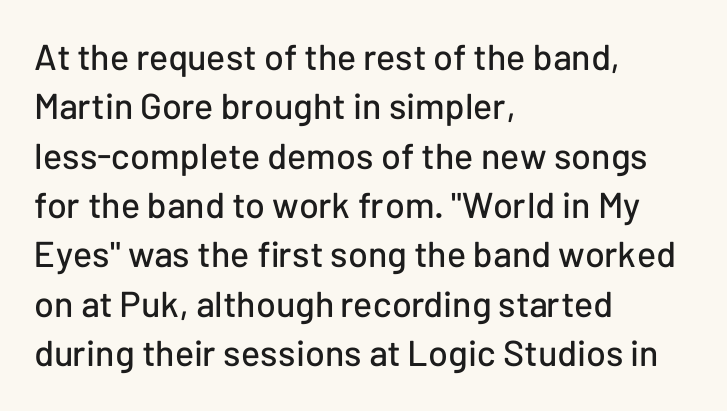
{"serif": "no", "italic": "no", "width": "normal", "stroke_contrast": "low", "x_height": "medium", "monospaced": "no", "underline": "no", "align": "left", "line_spacing": "normal", "line_spacing_ratio": 1.37, "letter_spacing": "normal", "letter_spacing_em": 0.0, "glyph_px": 36}
